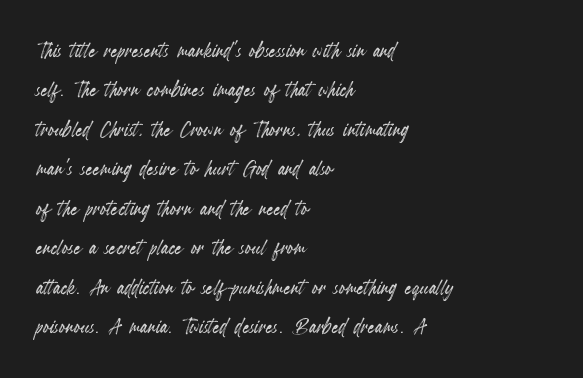
Q: Is the text italic (slanted)? A: Yes.
Q: Is the text underlined? A: No.
Q: How is the paragraph aligned? A: Left-aligned.
Q: Is the spacing between letters normal or unusually wide? A: Normal.
Q: Is the spacing between lines tight, normal or loose? A: Normal.
